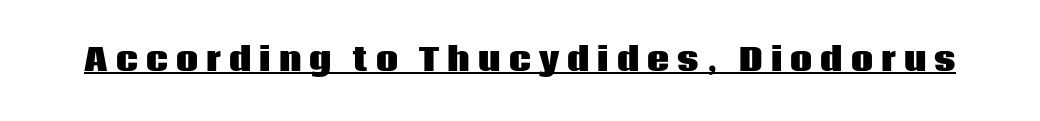
Is the letter spacing exaggerated? Yes — the characters are pushed far apart. The face used here is proportionally spaced, like ordinary book or web type. Style check: upright. Observe the absence of serifs on each vertical stroke in this sample. The passage shown is underscored from start to finish.
